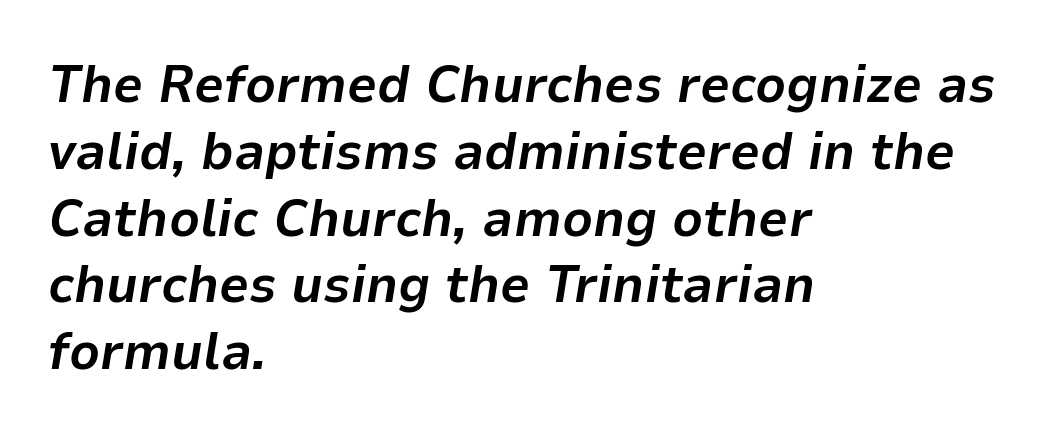
Check the space under the baseline: it is left empty. The letters are slanted; this is an italic face. Notice how thick the strokes are: this is what a full bold looks like. Is there much room between lines? A standard amount, neither cramped nor airy. Where is the straight margin? On the left. Do the characters align in a grid? No, the font is proportional.
